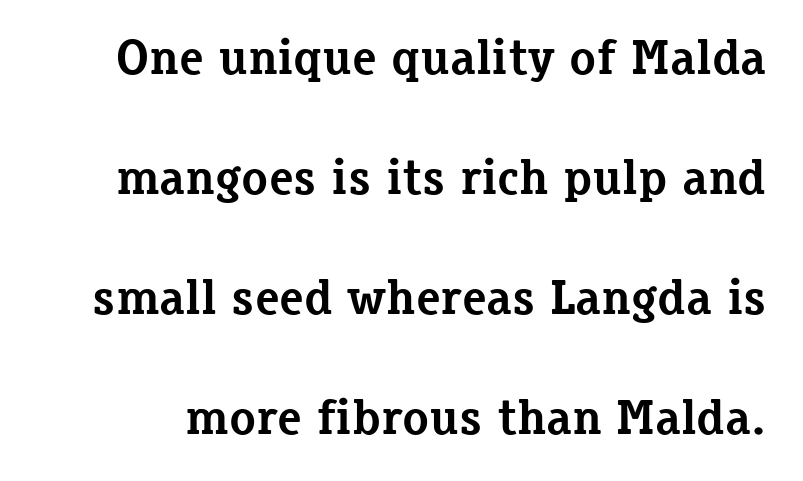
The image shows 49 px bold serif type, upright; set loose line spacing (2.45x), normal letter spacing, not underlined; low stroke contrast and a medium x-height.
